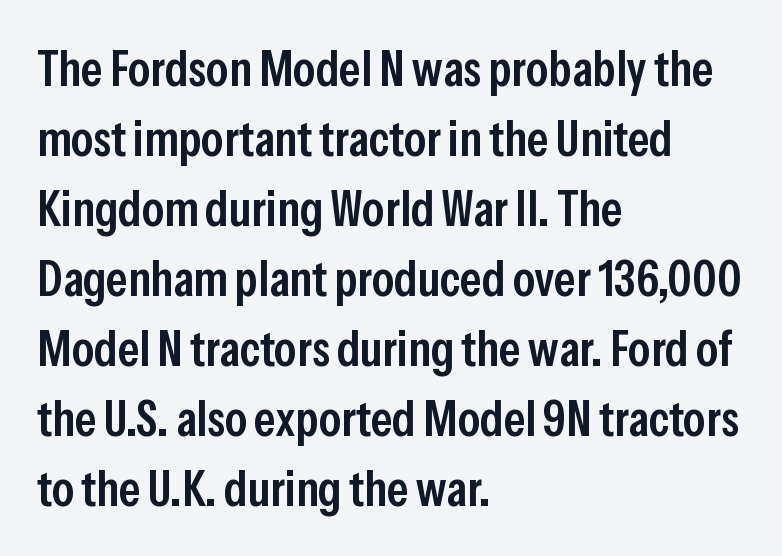
Q: Is the text bold? A: Semi-bold.
Q: Is the text italic (slanted)? A: No, it is upright.
Q: Is the typeface a serif or a sans-serif typeface? A: Sans-serif.
Q: Is the text underlined? A: No.
Q: How is the paragraph aligned? A: Left-aligned.
Q: Is the spacing between letters normal or unusually wide? A: Normal.
Q: Is the spacing between lines tight, normal or loose? A: Normal.
Q: Width (condensed, normal, or wide)? A: Condensed.
Q: Stroke contrast? A: Low.
Q: x-height? A: Medium.
Q: Monospaced? A: No.
